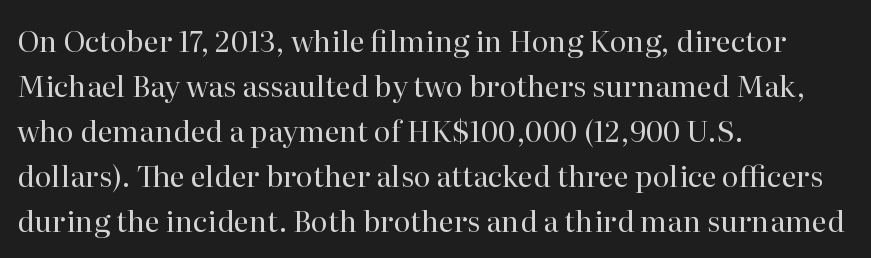
Q: Is the text bold? A: No.
Q: Is the text italic (slanted)? A: No, it is upright.
Q: Is the typeface a serif or a sans-serif typeface? A: Serif.
Q: Is the text underlined? A: No.
Q: How is the paragraph aligned? A: Left-aligned.
Q: Is the spacing between letters normal or unusually wide? A: Normal.
Q: Is the spacing between lines tight, normal or loose? A: Normal.
Q: Width (condensed, normal, or wide)? A: Normal.
Q: Stroke contrast? A: High.
Q: x-height? A: Medium.
Q: Monospaced? A: No.
